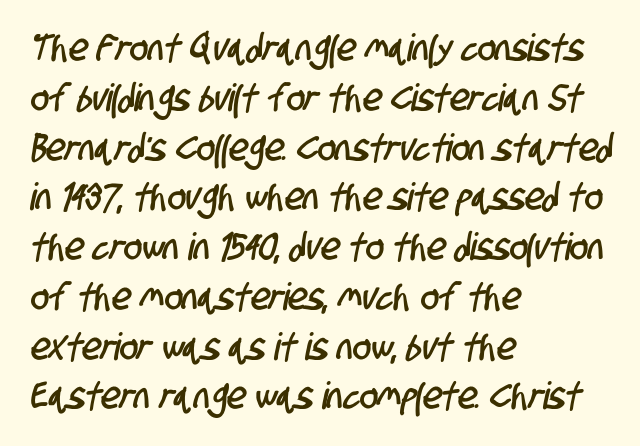
I'd call this a sans setting — the letters go barefoot. The space directly below the letters is spotless. Here the glyphs are tracked normally, forming tight word shapes. A typesetter would call this proportional, since set widths differ per character.
